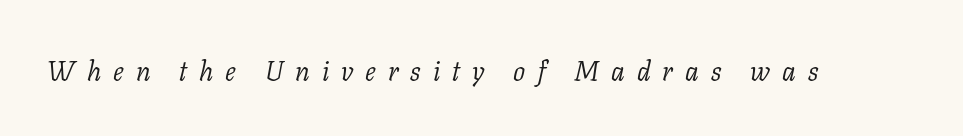
Q: Is the text bold? A: No.
Q: Is the text italic (slanted)? A: Yes, it leans right by about 11 degrees.
Q: Is the text underlined? A: No.
Q: Is the spacing between letters normal or unusually wide? A: Unusually wide.
